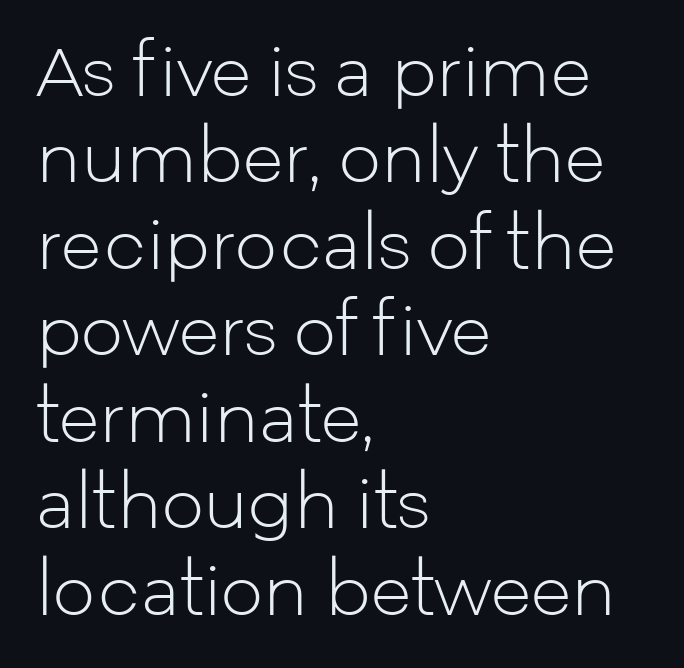
The image shows 67 px light sans-serif type, upright; set left-aligned, normal line spacing (1.29x), normal letter spacing, not underlined; low stroke contrast and a medium x-height.
